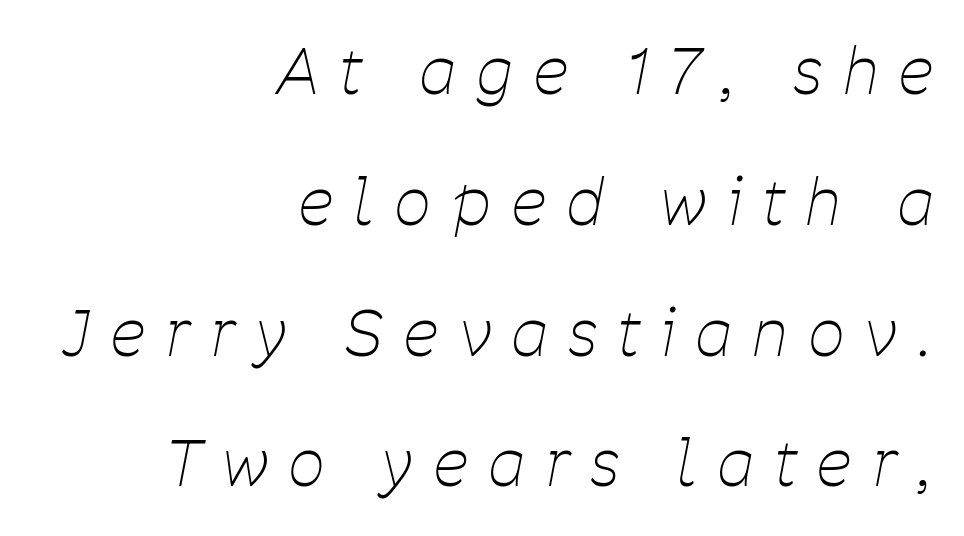
If you measured baseline to baseline, you'd find a long distance. A bare baseline throughout the passage. Here the designer chose a conventional face with non-uniform glyph widths. The typesetting does not lean heavy: it is not bold.
